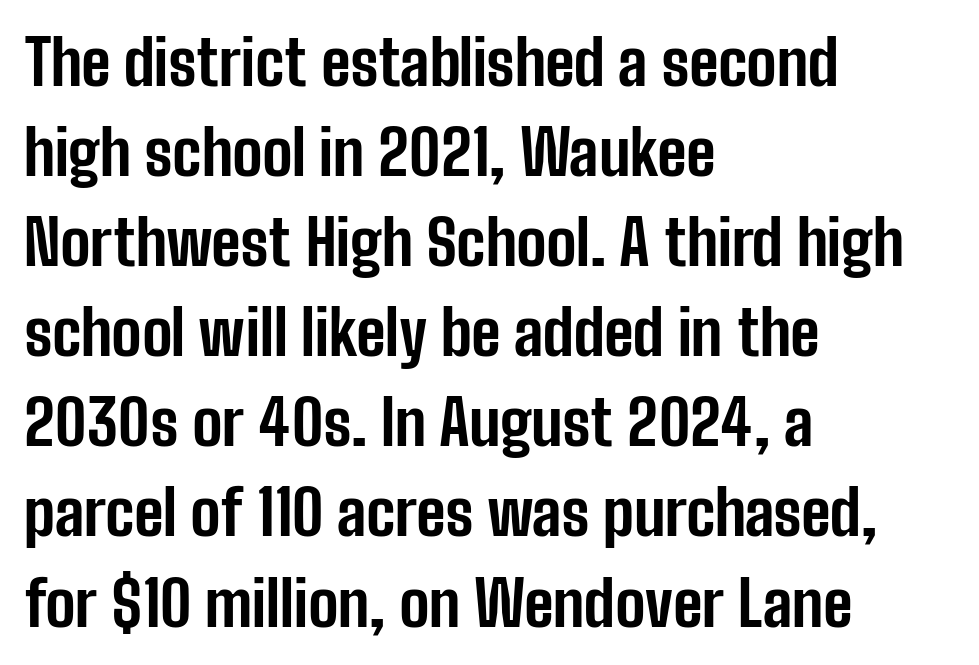
Proportional: the letters do not fall into vertical columns. The letters stand upright; this is a roman face. Observe the ordinary spacing: letters are neighbours, not strangers. Typographically, this falls in the sans-serif category. Honestly, there is no underline to notice here at all.
